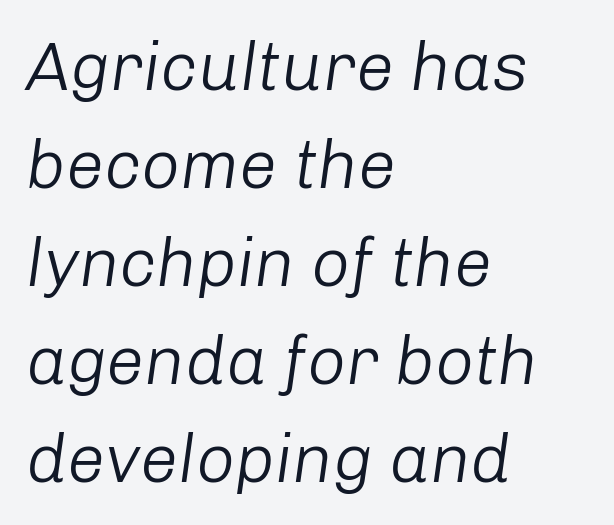
Here the glyphs are tracked normally, forming tight word shapes. The weight tops out at a normal text grade. Is this a fixed-width face? No — the glyphs have proportional, varying widths. Interline gaps are of average width in this sample. This rendering uses left alignment, leaving the right contour irregular.
